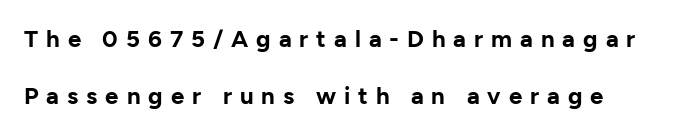
Q: Is the text bold? A: Yes.
Q: Is the text italic (slanted)? A: No, it is upright.
Q: Is the text underlined? A: No.
Q: How is the paragraph aligned? A: Left-aligned.
Q: Is the spacing between letters normal or unusually wide? A: Unusually wide.
Q: Is the spacing between lines tight, normal or loose? A: Loose.
